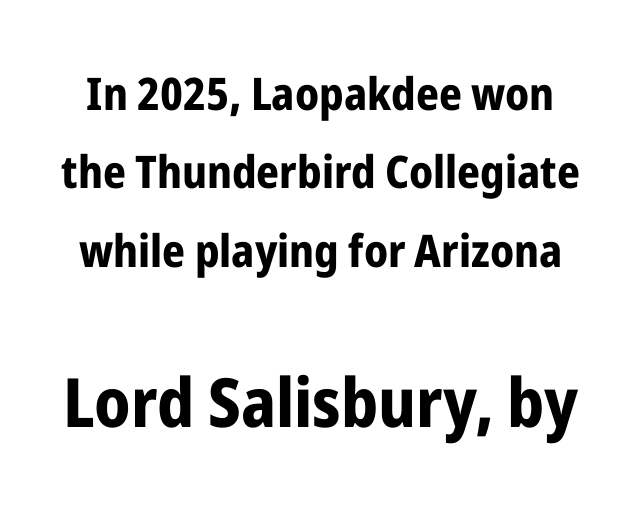
The image shows 68 px bold, condensed sans-serif type, upright; set line spacing 1.74x, normal letter spacing, not underlined; the second (bottom) block is 1.51x larger; low stroke contrast and a medium x-height.
